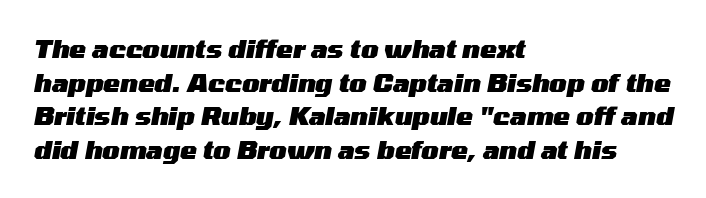
{"italic": "yes", "lean": "right", "slant_degrees": 10, "bold": "yes", "underline": "no", "align": "left", "line_spacing": "normal", "line_spacing_ratio": 1.35, "letter_spacing": "normal", "letter_spacing_em": 0.0, "glyph_px": 25}
